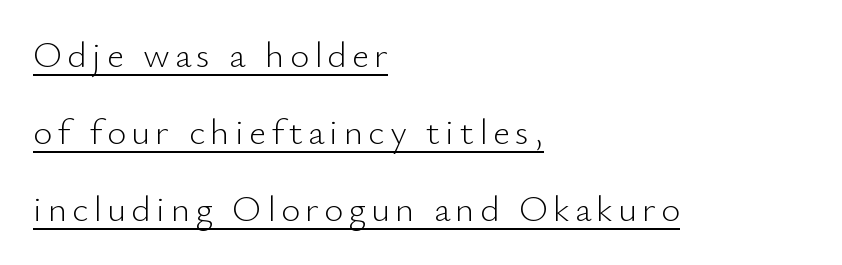
The image shows 37 px light sans-serif type, upright; set left-aligned, loose line spacing (2.08x), underlined; low stroke contrast and a small x-height.
